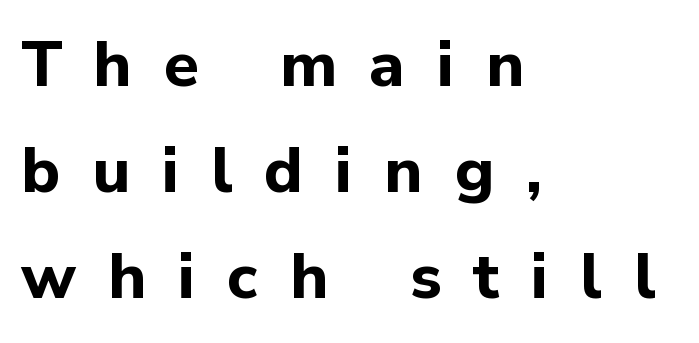
The image shows 64 px bold sans-serif type, upright; set left-aligned, normal line spacing (1.66x), unusually wide letter spacing (+0.5 em), not underlined; low stroke contrast and a medium x-height.
